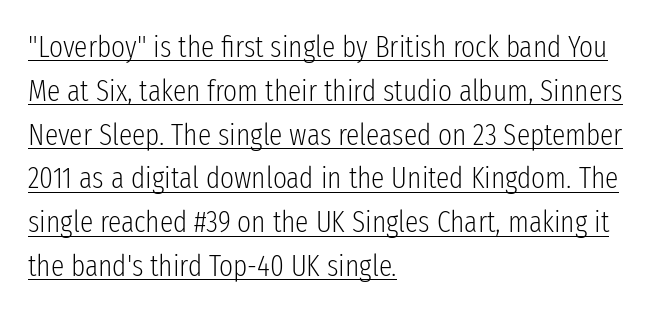
{"serif": "no", "italic": "no", "bold": "no", "weight": "light", "width": "condensed", "stroke_contrast": "low", "x_height": "medium", "monospaced": "no", "underline": "yes", "align": "left", "line_spacing": "normal", "line_spacing_ratio": 1.46, "letter_spacing": "normal", "letter_spacing_em": 0.0, "glyph_px": 30}
